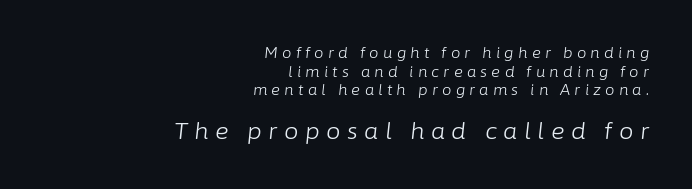
The image shows 23 px text type, italic (leaning right); set right-aligned, line spacing 1.24x, unusually wide letter spacing (+0.28 em), not underlined; the second (bottom) block is 1.53x larger.
